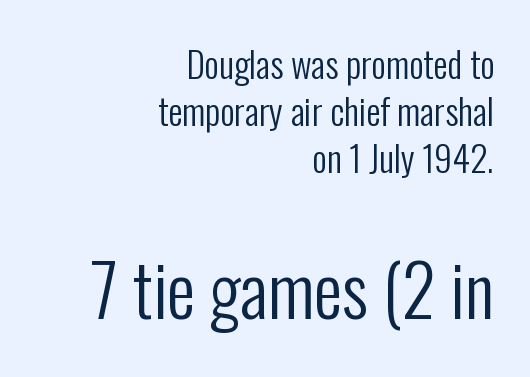
Q: Is the text bold? A: No.
Q: Is the text italic (slanted)? A: No, it is upright.
Q: Is the typeface a serif or a sans-serif typeface? A: Sans-serif.
Q: Is the text underlined? A: No.
Q: How is the paragraph aligned? A: Right-aligned.
Q: Is the spacing between letters normal or unusually wide? A: Normal.
Q: Is the spacing between lines tight, normal or loose? A: Normal.
Q: Which block of text is set in a larger size, the first (top) or the second (bottom)? A: The second (bottom) one.
Q: Width (condensed, normal, or wide)? A: Condensed.
Q: Stroke contrast? A: Low.
Q: x-height? A: Medium.
Q: Monospaced? A: No.
